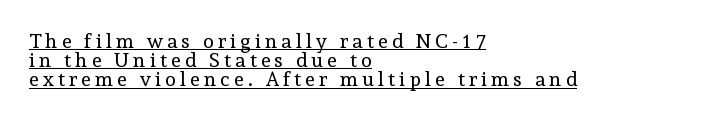
The image shows 20 px text type, upright; set left-aligned, tight line spacing (0.96x), unusually wide letter spacing (+0.21 em), underlined.
